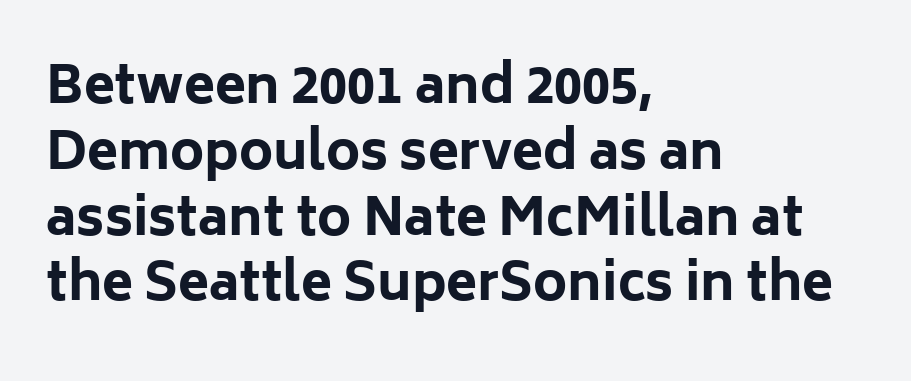
Spacing verdict: proportional, widths tailored to each character. Short and long lines alike share a common starting point at left. Bold? Absolutely — the strokes are thick and heavy. The letters stand straight up with perfectly vertical stems.
